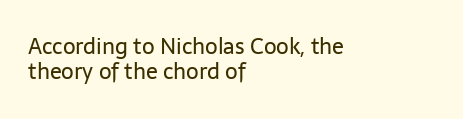
{"italic": "no", "bold": "no", "underline": "no", "align": "left", "line_spacing": "tight", "line_spacing_ratio": 1.14, "letter_spacing": "normal", "letter_spacing_em": 0.0, "glyph_px": 22}
